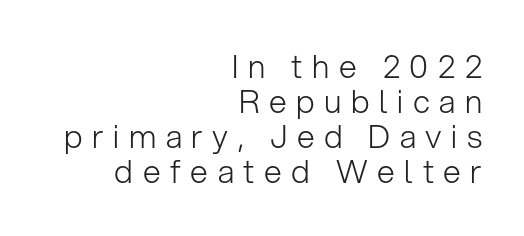
The image shows 32 px light sans-serif type, upright; set right-aligned, tight line spacing (1.09x), unusually wide letter spacing (+0.3 em), not underlined; low stroke contrast and a medium x-height.
